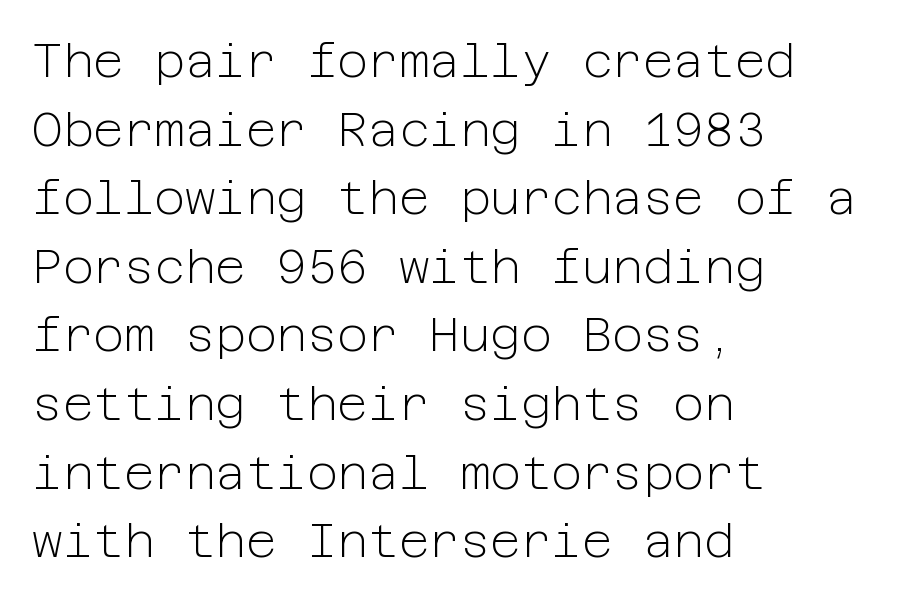
{"serif": "no", "italic": "no", "bold": "no", "weight": "light", "width": "normal", "stroke_contrast": "low", "x_height": "medium", "underline": "no", "align": "left", "line_spacing": "normal", "line_spacing_ratio": 1.46, "letter_spacing": "normal", "letter_spacing_em": 0.0, "glyph_px": 47}
